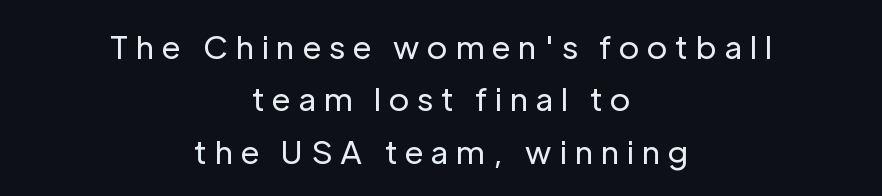
The image shows 32 px regular-weight sans-serif type, upright; set centered, normal line spacing (1.64x), unusually wide letter spacing (+0.26 em), not underlined; low stroke contrast and a medium x-height.
